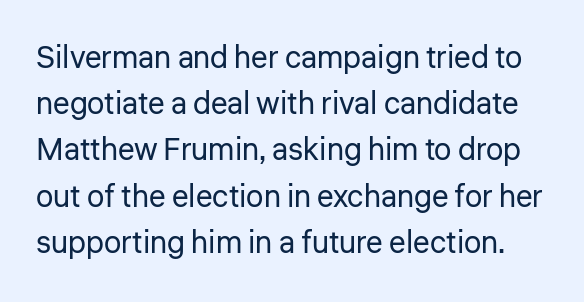
Q: Is the text bold? A: No.
Q: Is the text italic (slanted)? A: No, it is upright.
Q: Is the typeface a serif or a sans-serif typeface? A: Sans-serif.
Q: Is the text underlined? A: No.
Q: Is the spacing between letters normal or unusually wide? A: Normal.
Q: Is the spacing between lines tight, normal or loose? A: Normal.
Q: Width (condensed, normal, or wide)? A: Normal.
Q: Stroke contrast? A: Low.
Q: x-height? A: Medium.
Q: Monospaced? A: No.
